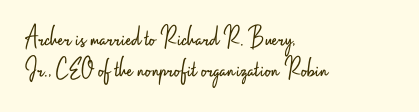
Q: Is the text bold? A: No.
Q: Is the text italic (slanted)? A: Yes.
Q: Is the typeface a serif or a sans-serif typeface? A: Sans-serif.
Q: Is the text underlined? A: No.
Q: How is the paragraph aligned? A: Left-aligned.
Q: Is the spacing between letters normal or unusually wide? A: Normal.
Q: Is the spacing between lines tight, normal or loose? A: Tight.
Q: Width (condensed, normal, or wide)? A: Condensed.
Q: Stroke contrast? A: Low.
Q: x-height? A: Small.
Q: Monospaced? A: No.
